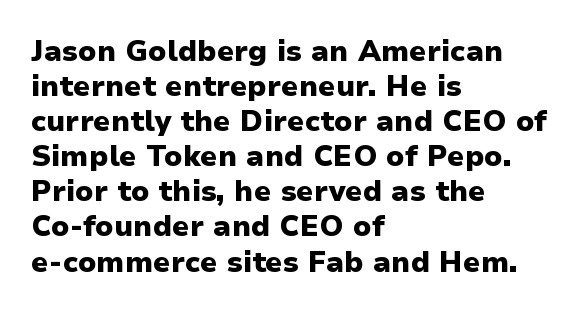
The image shows 29 px heavy sans-serif type, upright; set left-aligned, line spacing 1.21x, normal letter spacing, not underlined; low stroke contrast and a medium x-height.
